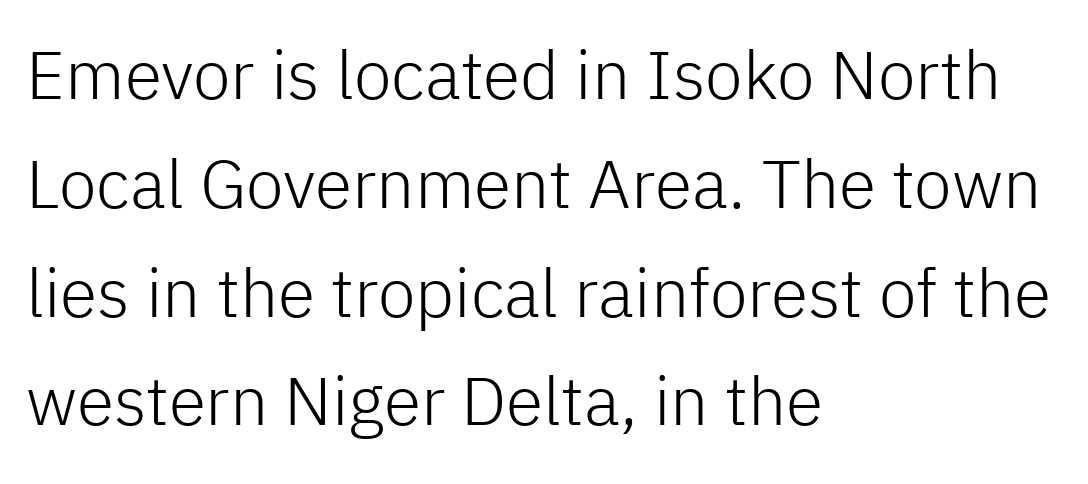
{"serif": "no", "italic": "no", "bold": "no", "weight": "light", "width": "normal", "stroke_contrast": "low", "x_height": "medium", "monospaced": "no", "underline": "no", "align": "left", "line_spacing": "normal", "line_spacing_ratio": 1.6, "letter_spacing": "normal", "letter_spacing_em": 0.0, "glyph_px": 68}
